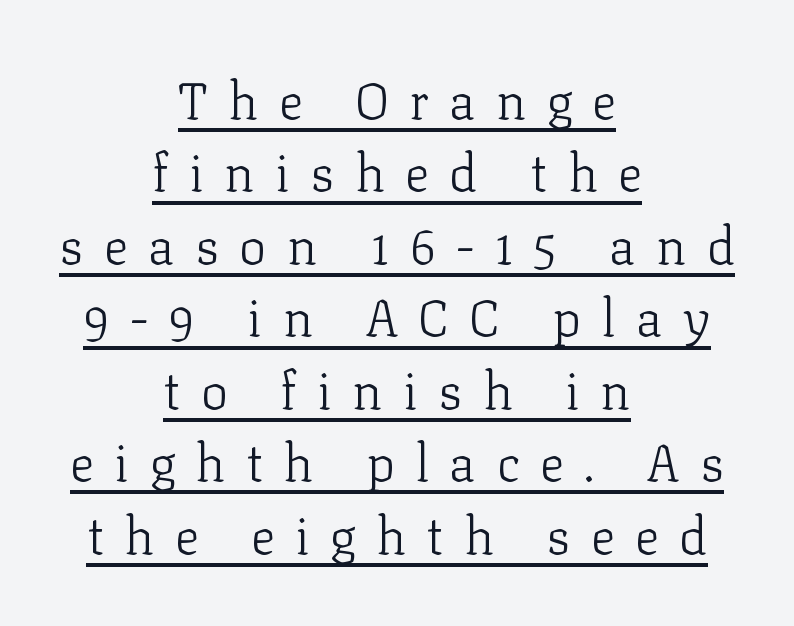
{"serif": "yes", "italic": "no", "bold": "no", "weight": "light", "width": "normal", "stroke_contrast": "low", "x_height": "medium", "monospaced": "no", "underline": "yes", "align": "center", "line_spacing": "normal", "line_spacing_ratio": 1.42, "letter_spacing": "wide", "letter_spacing_em": 0.4, "glyph_px": 51}
